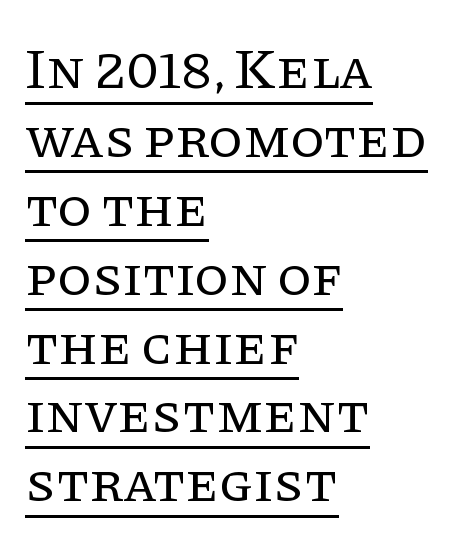
{"serif": "yes", "italic": "no", "bold": "no", "weight": "regular", "width": "normal", "stroke_contrast": "low", "x_height": "large", "monospaced": "no", "underline": "yes", "align": "left", "line_spacing_ratio": 1.23, "letter_spacing": "normal", "letter_spacing_em": 0.0, "glyph_px": 56}
